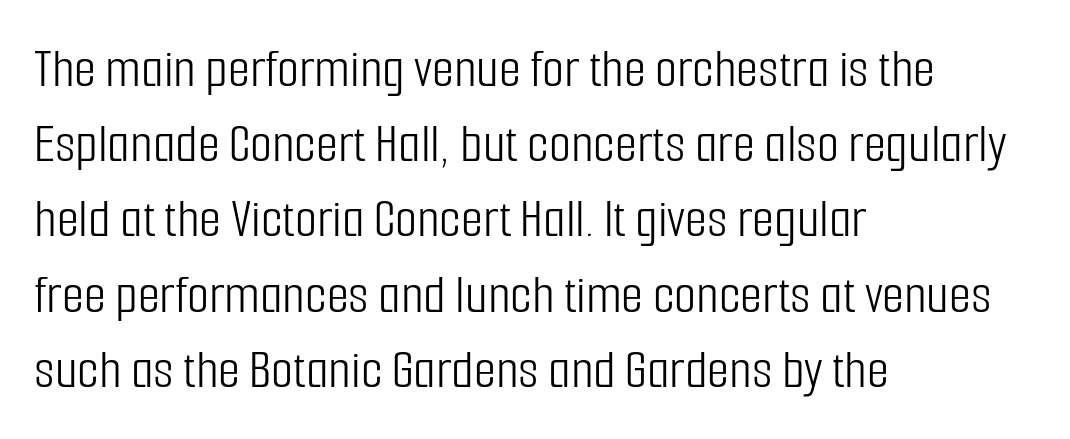
The image shows 57 px light, condensed sans-serif type, upright; set left-aligned, normal line spacing (1.32x), normal letter spacing, not underlined; low stroke contrast and a medium x-height.
